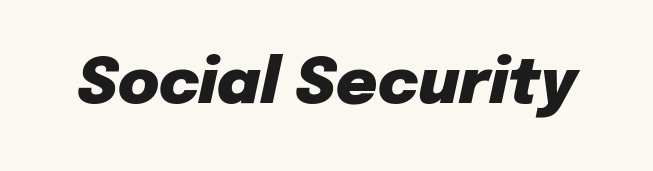
Standard letterfit; no display-style spreading of the glyphs. Students, this is bold: see how much ink each stroke carries. Anything drawn beneath the words? Only blank space. The face used here has a pronounced slope to its letters. These lines are rendered in a variable-pitch font.
